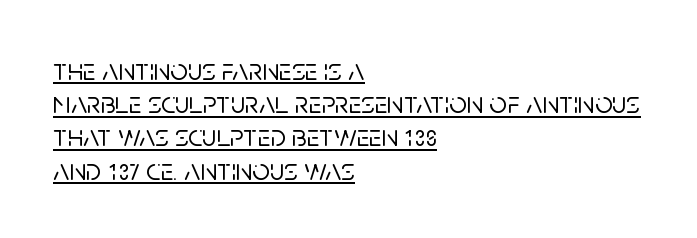
Q: Is the text italic (slanted)? A: No, it is upright.
Q: Is the typeface a serif or a sans-serif typeface? A: Sans-serif.
Q: Is the text underlined? A: Yes.
Q: How is the paragraph aligned? A: Left-aligned.
Q: Is the spacing between letters normal or unusually wide? A: Normal.
Q: Is the spacing between lines tight, normal or loose? A: Tight.
Q: Width (condensed, normal, or wide)? A: Normal.
Q: Stroke contrast? A: Low.
Q: x-height? A: Large.
Q: Monospaced? A: No.
